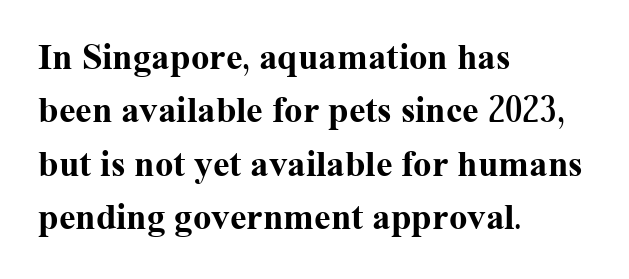
{"serif": "yes", "italic": "no", "bold": "yes", "weight": "bold", "width": "normal", "stroke_contrast": "medium", "x_height": "medium", "monospaced": "no", "underline": "no", "align": "left", "line_spacing": "normal", "line_spacing_ratio": 1.44, "letter_spacing": "normal", "letter_spacing_em": 0.0, "glyph_px": 37}
